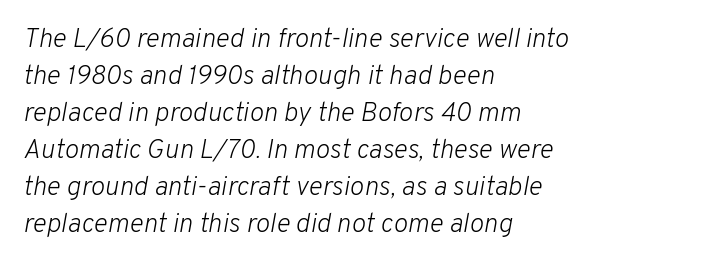
The image shows 27 px text type, italic (leaning right); set left-aligned, normal line spacing (1.37x), normal letter spacing, not underlined.
